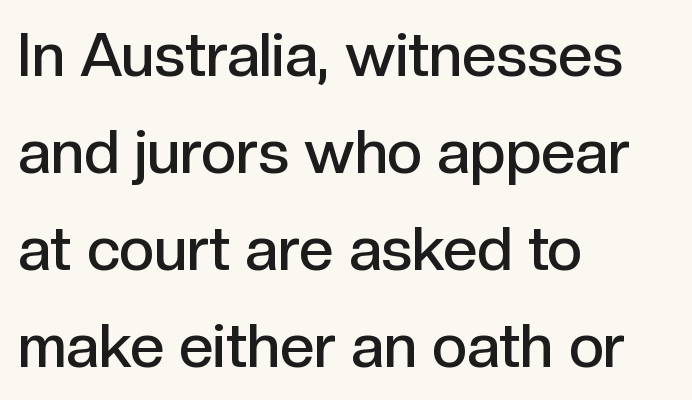
{"serif": "no", "italic": "no", "bold": "semi", "weight": "semibold", "width": "normal", "x_height": "medium", "monospaced": "no", "underline": "no", "align": "left", "line_spacing": "normal", "line_spacing_ratio": 1.59, "letter_spacing": "normal", "letter_spacing_em": 0.0, "glyph_px": 61}
